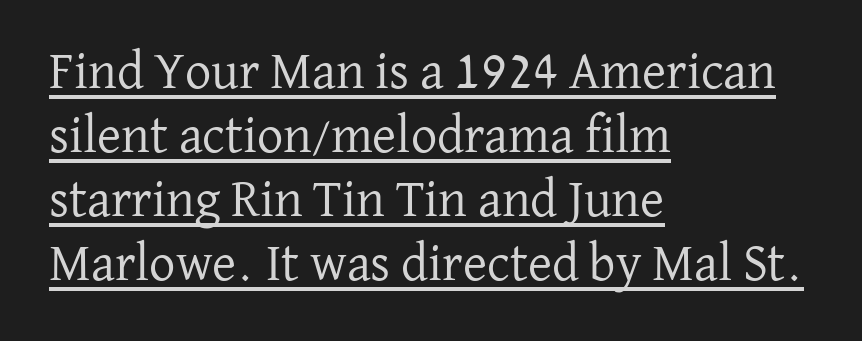
{"serif": "yes", "italic": "no", "bold": "no", "weight": "regular", "width": "normal", "stroke_contrast": "low", "x_height": "medium", "monospaced": "no", "underline": "yes", "align": "left", "line_spacing_ratio": 1.23, "letter_spacing": "normal", "letter_spacing_em": 0.0, "glyph_px": 52}
